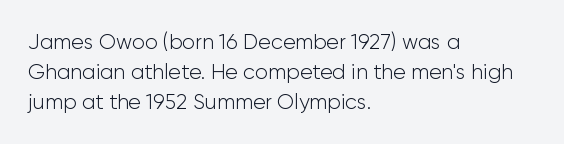
The image shows 21 px text type, upright; set left-aligned, normal line spacing (1.44x), normal letter spacing, not underlined.
